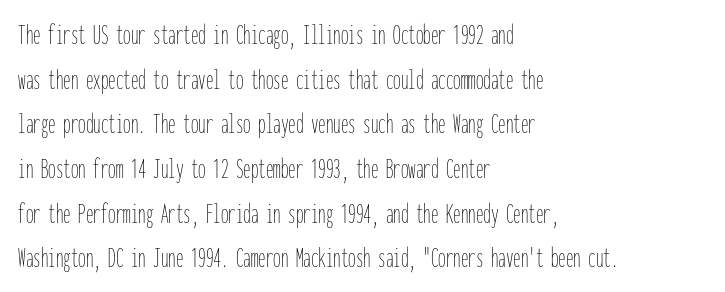
The image shows 30 px thin, condensed type, upright, monospaced; set left-aligned, normal line spacing (1.49x), normal letter spacing, not underlined; low stroke contrast and a medium x-height.
